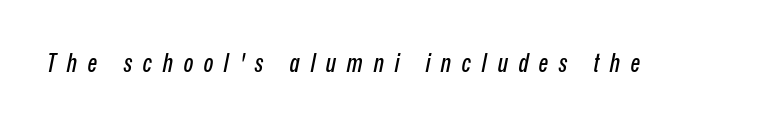
{"italic": "yes", "lean": "right", "slant_degrees": 12, "underline": "no", "letter_spacing": "wide", "letter_spacing_em": 0.43, "glyph_px": 25}
